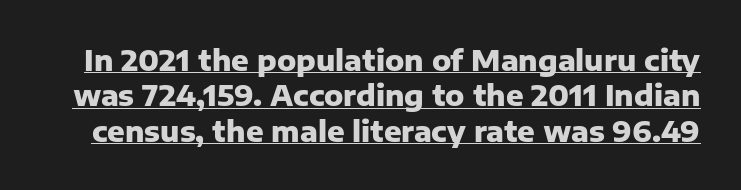
The face used here is proportionally spaced, like ordinary book or web type. This sample uses a sans-serif face. Check the space under the baseline: a stroke is drawn there. Look at the tracking — it's just the regular setting, nothing added. Strong, thick strokes mark this as bold type. Rendered with straight, roman letterforms.
